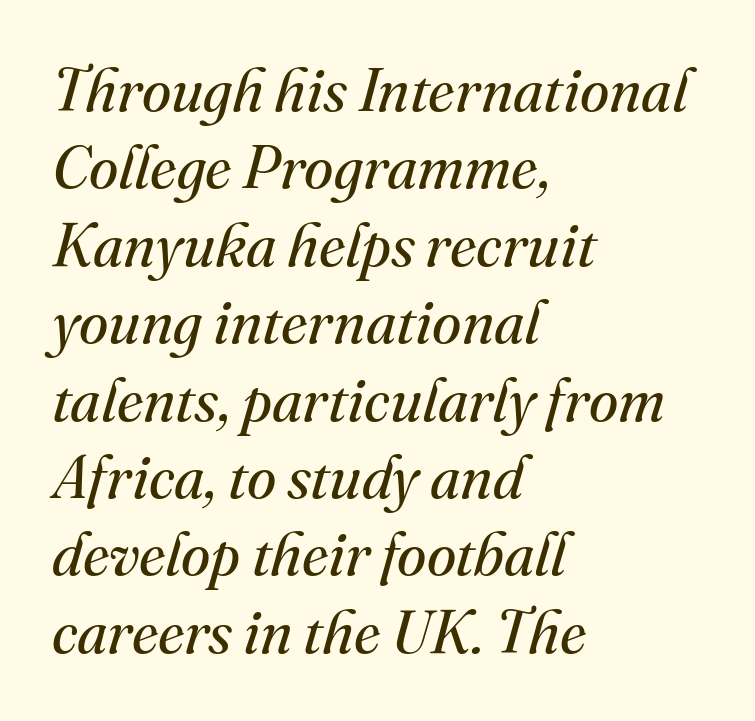
{"serif": "yes", "italic": "yes", "lean": "right", "slant_degrees": 16, "bold": "no", "weight": "regular", "width": "normal", "stroke_contrast": "medium", "x_height": "small", "monospaced": "no", "underline": "no", "align": "left", "line_spacing": "normal", "line_spacing_ratio": 1.29, "letter_spacing": "normal", "letter_spacing_em": 0.0, "glyph_px": 60}
